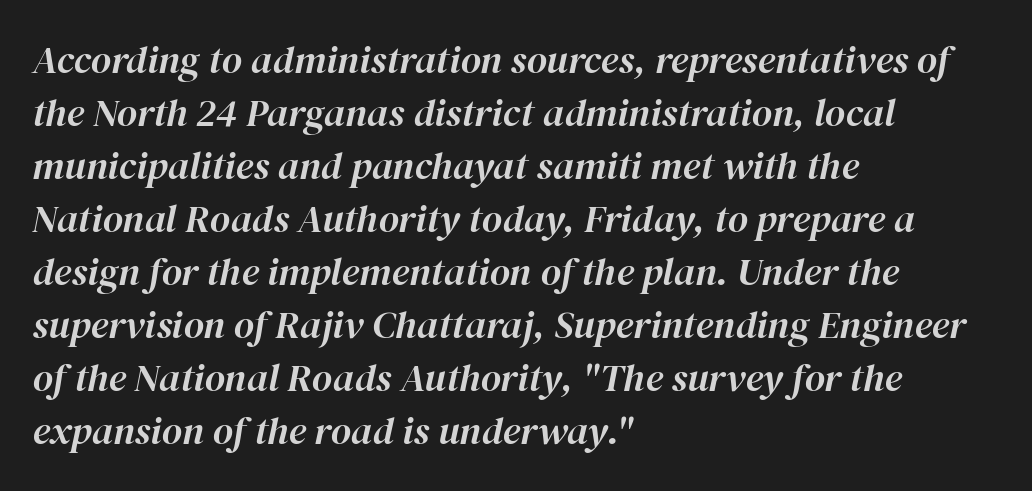
The image shows 39 px text type, italic (leaning right); set left-aligned, normal line spacing (1.36x), normal letter spacing, not underlined; high stroke contrast and a medium x-height.
